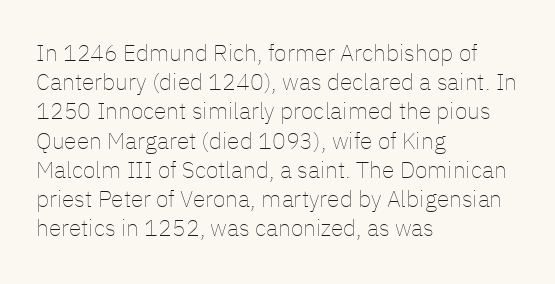
Q: Is the text bold? A: No.
Q: Is the text italic (slanted)? A: No, it is upright.
Q: Is the text underlined? A: No.
Q: How is the paragraph aligned? A: Left-aligned.
Q: Is the spacing between letters normal or unusually wide? A: Normal.
Q: Is the spacing between lines tight, normal or loose? A: Normal.
